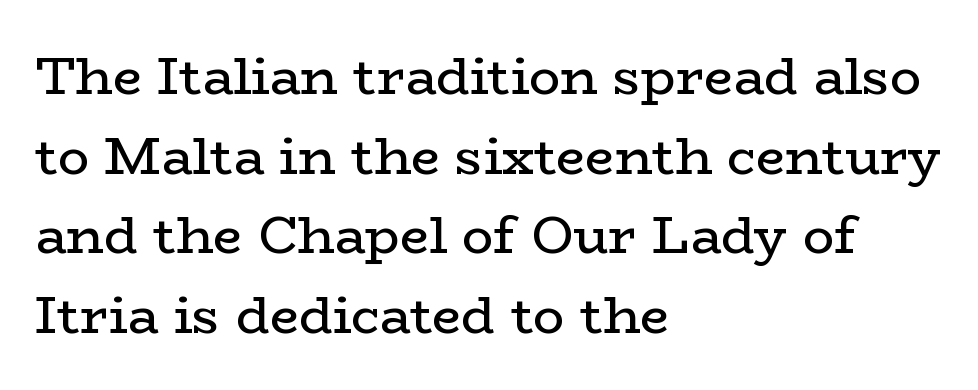
{"serif": "yes", "italic": "no", "bold": "no", "weight": "regular", "width": "wide", "stroke_contrast": "low", "x_height": "medium", "monospaced": "no", "underline": "no", "align": "left", "line_spacing": "normal", "line_spacing_ratio": 1.53, "letter_spacing": "normal", "letter_spacing_em": 0.0, "glyph_px": 52}
